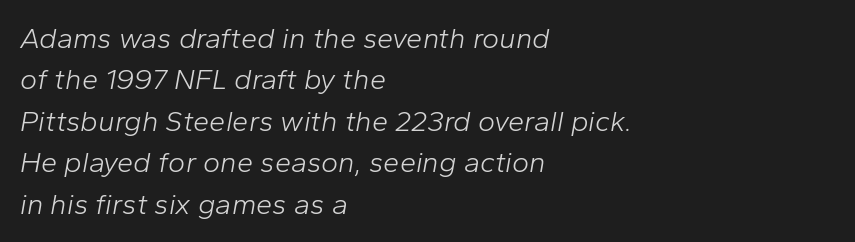
The image shows 29 px light type, italic (leaning right); set left-aligned, normal line spacing (1.43x), normal letter spacing, not underlined; low stroke contrast and a medium x-height.
